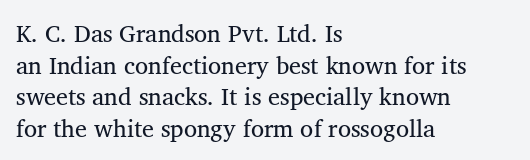
Q: Is the text bold? A: No.
Q: Is the text italic (slanted)? A: No, it is upright.
Q: Is the text underlined? A: No.
Q: How is the paragraph aligned? A: Left-aligned.
Q: Is the spacing between letters normal or unusually wide? A: Normal.
Q: Is the spacing between lines tight, normal or loose? A: Normal.
